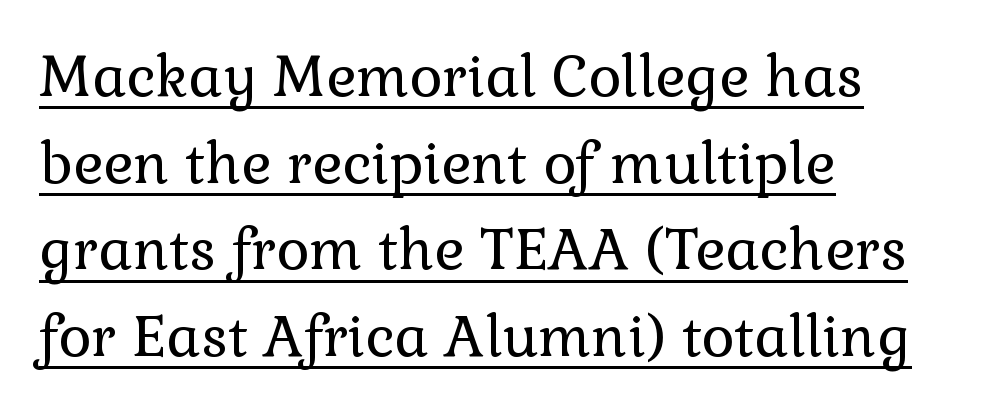
It's the straight-up-and-down kind of type. Tracking here is standard; glyphs follow each other at the usual distance. Caption: multi-line text, flush left, ragged right. This is serif lettering, the kind often seen in printed books. Each letter keeps its own natural width here, so spacing adapts to shape.
